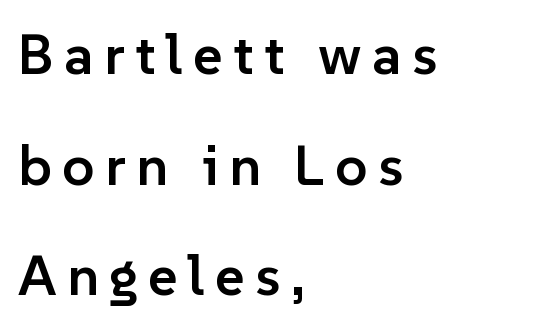
Here the designer chose a conventional face with non-uniform glyph widths. Notice how the stems are strictly vertical — no italics here. Each letter's strokes conclude bluntly, with no projecting serifs. The lines in this sample share a left origin and differ only in where they stop. Quick note: interline space is abundant.
